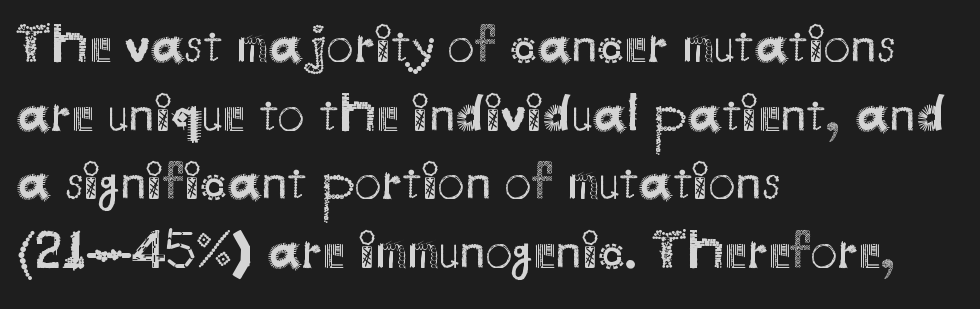
Lines of text with bare space underneath. Nothing sits at the stroke ends, so this counts as sans-serif. Horizontally, the lines are justified to the leading edge only. The leading is moderate, giving the passage an even texture. No heavy texture on the line: the type isn't bold. The rendering uses natural spacing where letterforms have individual widths.
